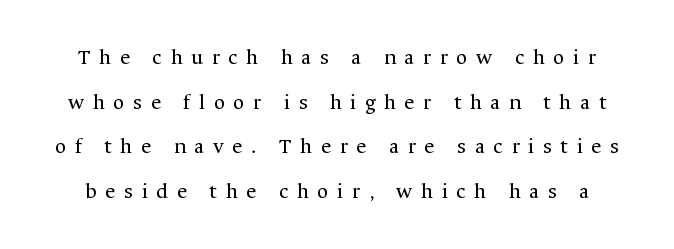
{"italic": "no", "bold": "no", "underline": "no", "line_spacing": "loose", "line_spacing_ratio": 2.03, "letter_spacing": "wide", "letter_spacing_em": 0.39, "glyph_px": 22}
